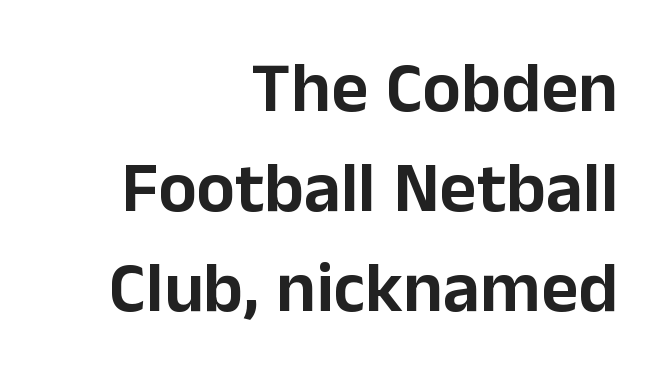
{"serif": "no", "italic": "no", "width": "normal", "stroke_contrast": "low", "x_height": "medium", "monospaced": "no", "underline": "no", "align": "right", "line_spacing": "normal", "line_spacing_ratio": 1.39, "letter_spacing": "normal", "letter_spacing_em": 0.0, "glyph_px": 72}
